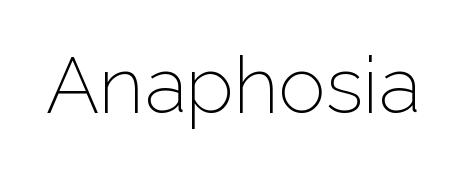
{"serif": "no", "italic": "no", "bold": "no", "weight": "light", "width": "normal", "stroke_contrast": "low", "x_height": "medium", "monospaced": "no", "underline": "no", "letter_spacing": "normal", "letter_spacing_em": 0.0, "glyph_px": 79}
